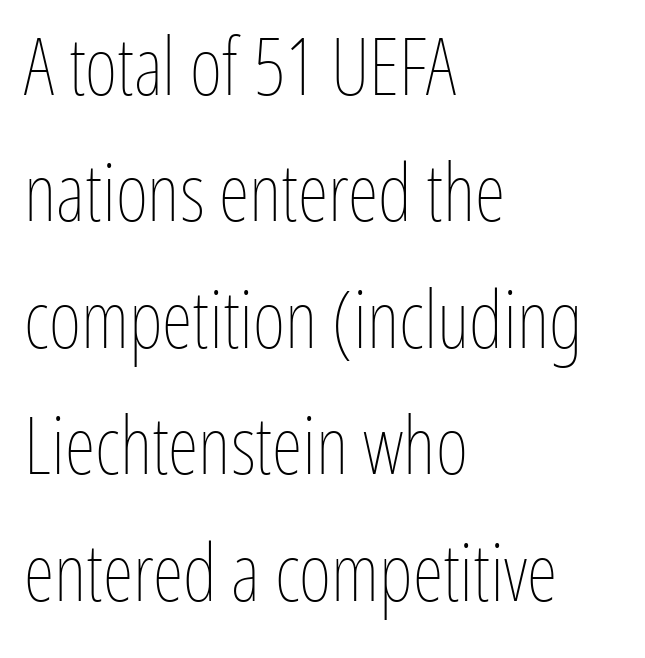
Short note: letters normally spaced. Teacher's note: observe the even left margin — that is flush-left alignment. The specimen omits any rule beneath the text block's lines. Whoever set this chose a conventional vertical rhythm.
